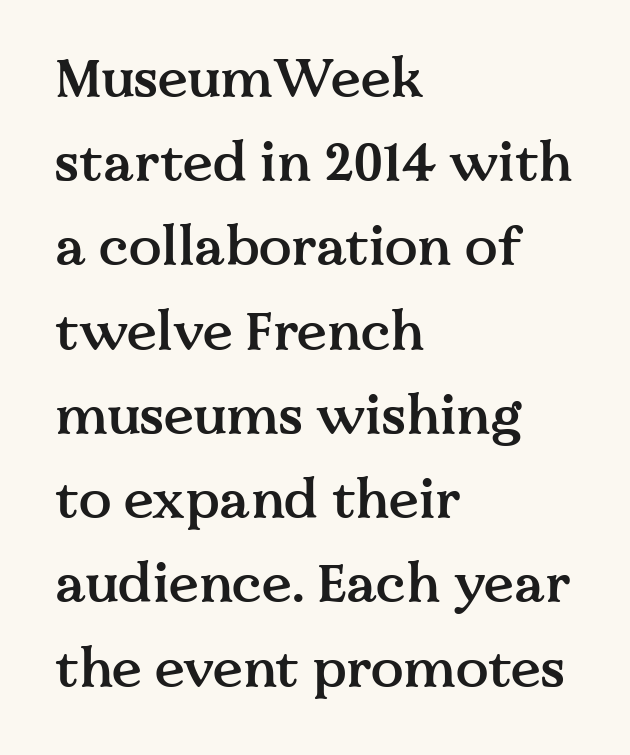
The rendering uses natural spacing where letterforms have individual widths. Every stem runs plumb, perpendicular to the baseline. The designer went with a serif here, giving each stem small feet. Here the glyphs are tracked normally, forming tight word shapes.
